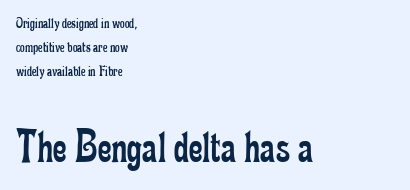
Here the designer chose a conventional face with non-uniform glyph widths. The gap between lines stays unmarked. Notice how the passage keeps a crisp vertical edge on the left only. The lower block of text is set noticeably larger than the block above it.
